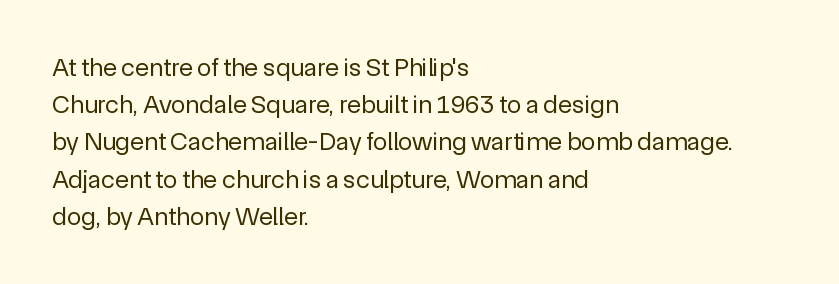
Q: Is the text bold? A: No.
Q: Is the text italic (slanted)? A: No, it is upright.
Q: Is the text underlined? A: No.
Q: How is the paragraph aligned? A: Left-aligned.
Q: Is the spacing between letters normal or unusually wide? A: Normal.
Q: Is the spacing between lines tight, normal or loose? A: Normal.
